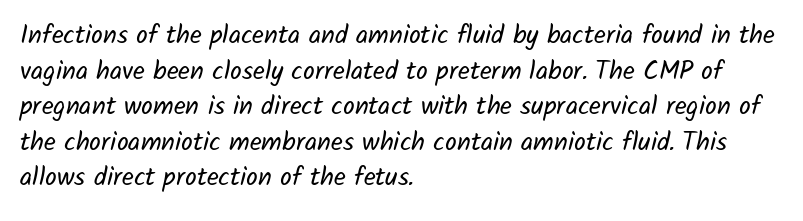
{"bold": "no", "underline": "no", "align": "left", "line_spacing": "normal", "line_spacing_ratio": 1.37, "letter_spacing": "normal", "letter_spacing_em": 0.0, "glyph_px": 26}
